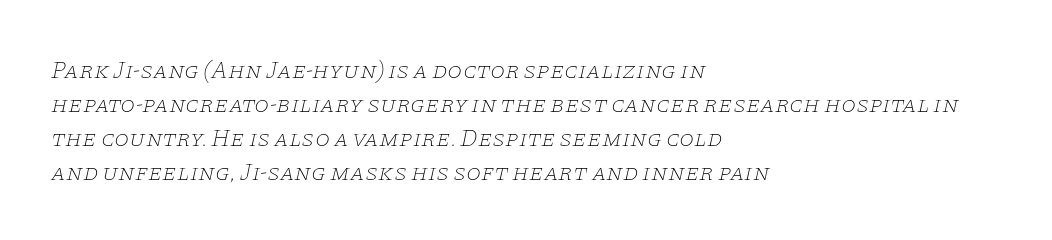
The image shows 24 px text type, italic (leaning right); set left-aligned, normal line spacing (1.42x), normal letter spacing, not underlined.
